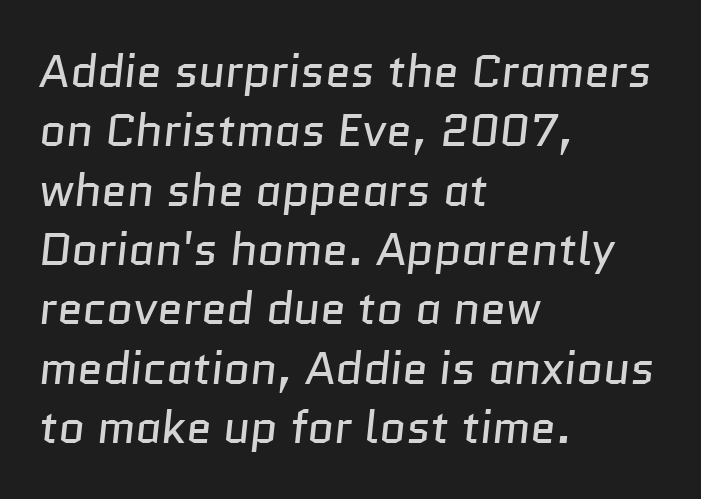
{"serif": "no", "bold": "no", "weight": "regular", "width": "normal", "stroke_contrast": "low", "x_height": "medium", "monospaced": "no", "underline": "no", "align": "left", "line_spacing": "normal", "line_spacing_ratio": 1.29, "letter_spacing": "normal", "letter_spacing_em": 0.0, "glyph_px": 46}
